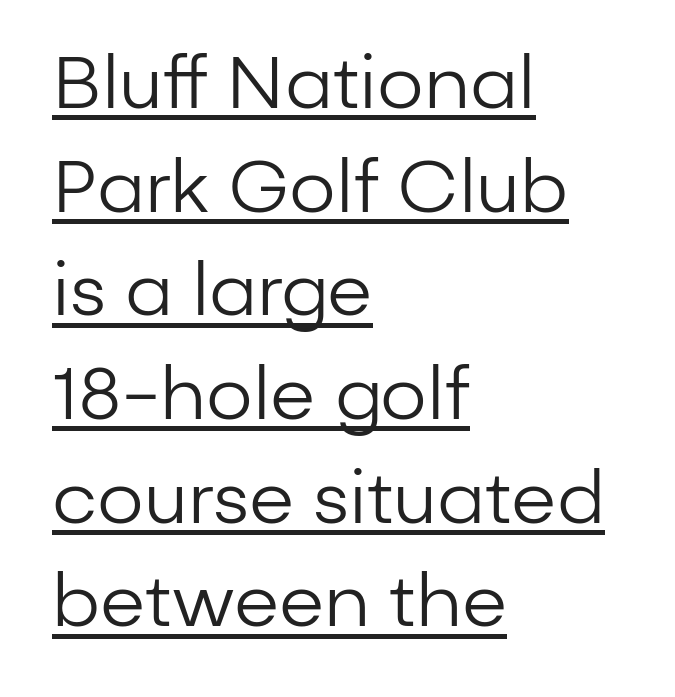
The image shows 73 px regular-weight sans-serif type, upright; set left-aligned, normal line spacing (1.42x), normal letter spacing, underlined; low stroke contrast and a medium x-height.
